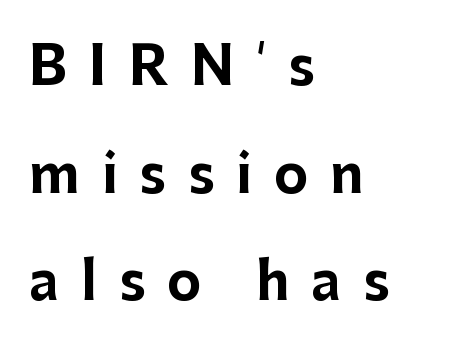
Q: Is the text bold? A: Yes.
Q: Is the text italic (slanted)? A: No, it is upright.
Q: Is the typeface a serif or a sans-serif typeface? A: Sans-serif.
Q: Is the text underlined? A: No.
Q: How is the paragraph aligned? A: Left-aligned.
Q: Is the spacing between letters normal or unusually wide? A: Unusually wide.
Q: Is the spacing between lines tight, normal or loose? A: Loose.
Q: Width (condensed, normal, or wide)? A: Normal.
Q: Stroke contrast? A: Low.
Q: x-height? A: Medium.
Q: Monospaced? A: No.
